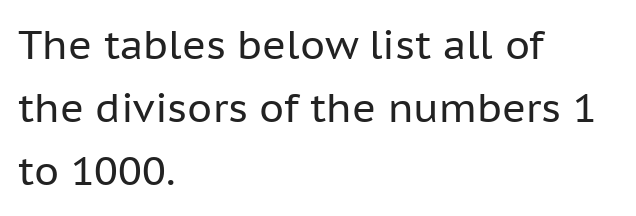
{"serif": "no", "italic": "no", "bold": "no", "weight": "regular", "width": "normal", "stroke_contrast": "low", "x_height": "medium", "monospaced": "no", "underline": "no", "align": "left", "line_spacing": "normal", "line_spacing_ratio": 1.58, "letter_spacing": "normal", "letter_spacing_em": 0.0, "glyph_px": 40}
